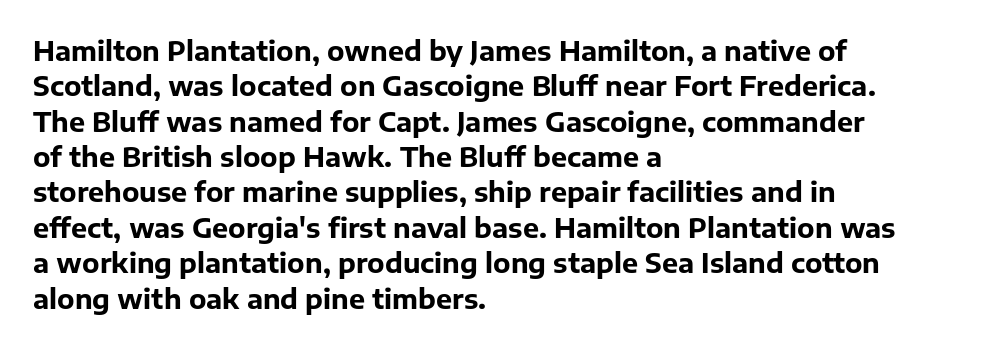
{"italic": "no", "bold": "yes", "underline": "no", "align": "left", "line_spacing": "normal", "line_spacing_ratio": 1.31, "letter_spacing": "normal", "letter_spacing_em": 0.0, "glyph_px": 27}
